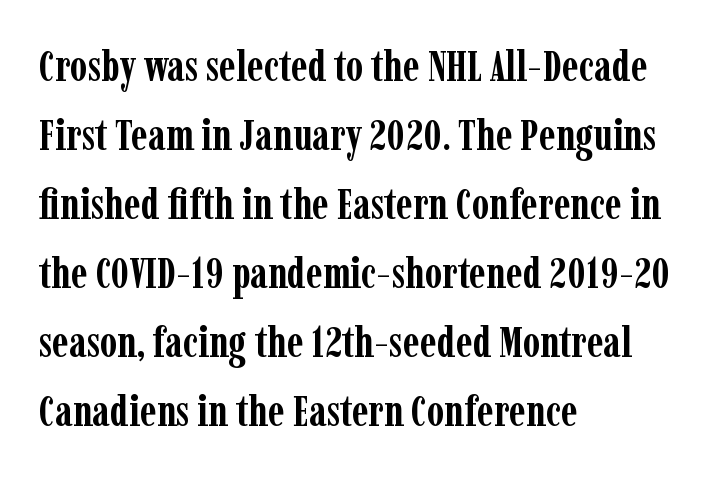
{"serif": "yes", "italic": "no", "bold": "yes", "weight": "semibold", "width": "condensed", "stroke_contrast": "low", "x_height": "medium", "monospaced": "no", "underline": "no", "align": "left", "line_spacing": "normal", "line_spacing_ratio": 1.57, "letter_spacing": "normal", "letter_spacing_em": 0.0, "glyph_px": 44}
